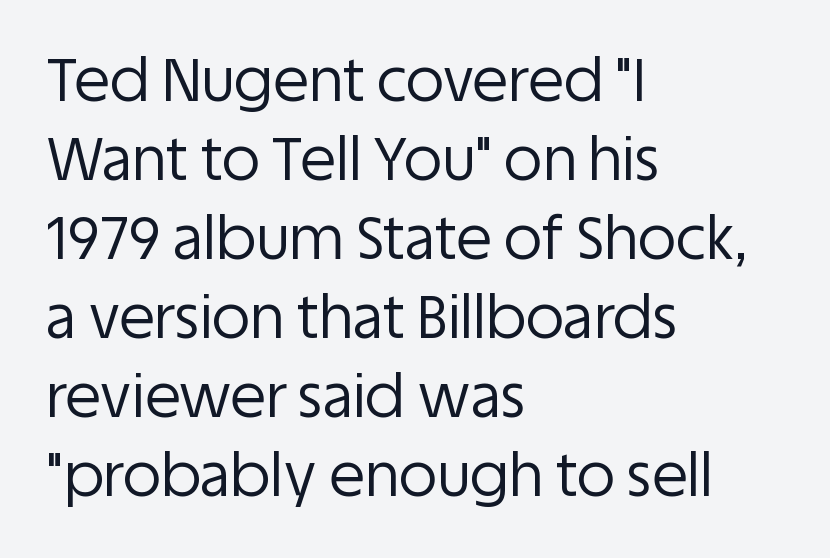
The image shows 59 px regular-weight sans-serif type, upright; set left-aligned, normal line spacing (1.34x), normal letter spacing, not underlined; low stroke contrast and a large x-height.
